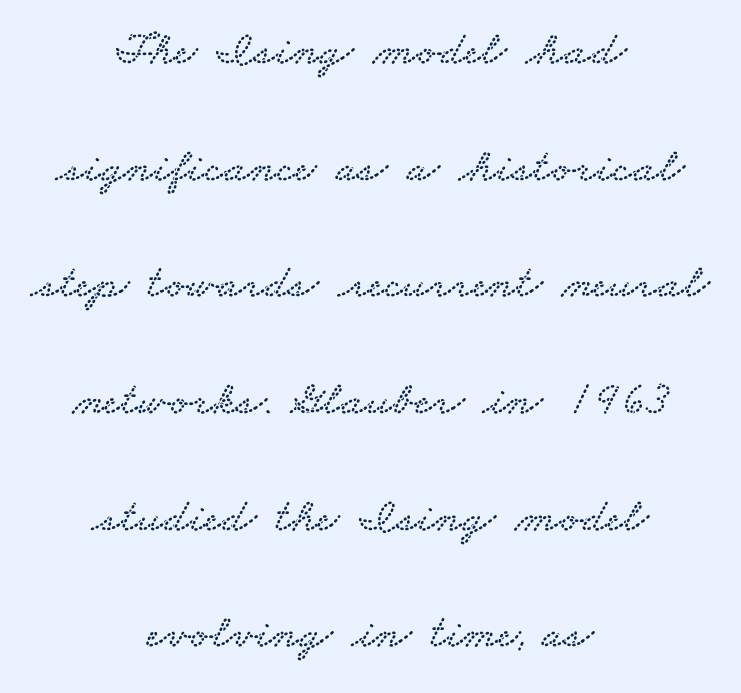
{"serif": "yes", "width": "wide", "stroke_contrast": "low", "x_height": "small", "monospaced": "no", "underline": "no", "align": "center", "line_spacing": "loose", "line_spacing_ratio": 2.43, "letter_spacing": "normal", "letter_spacing_em": 0.0, "glyph_px": 48}
